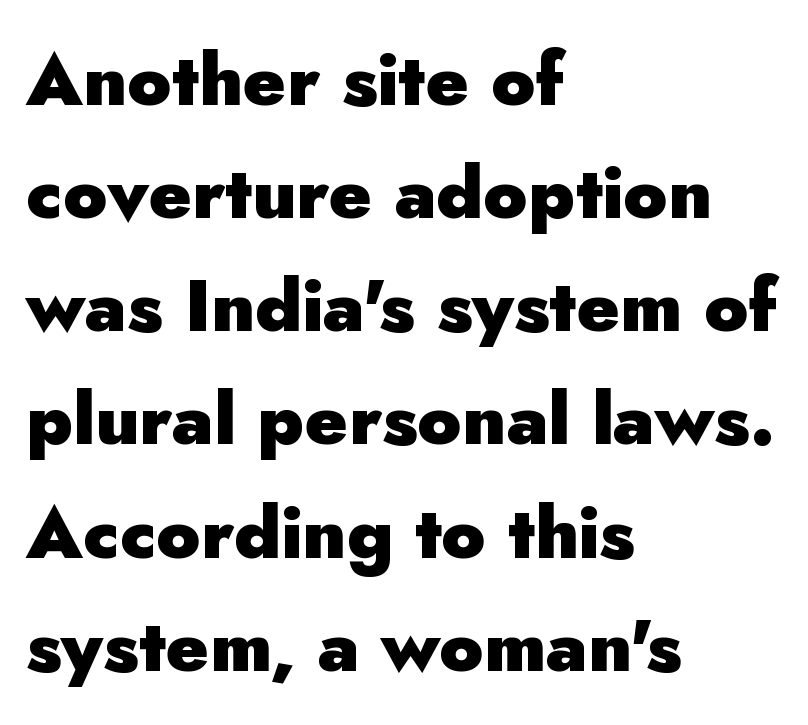
Q: Is the text bold? A: Yes.
Q: Is the text italic (slanted)? A: No, it is upright.
Q: Is the typeface a serif or a sans-serif typeface? A: Sans-serif.
Q: Is the text underlined? A: No.
Q: How is the paragraph aligned? A: Left-aligned.
Q: Is the spacing between letters normal or unusually wide? A: Normal.
Q: Is the spacing between lines tight, normal or loose? A: Normal.
Q: Width (condensed, normal, or wide)? A: Normal.
Q: Stroke contrast? A: Low.
Q: x-height? A: Small.
Q: Monospaced? A: No.
